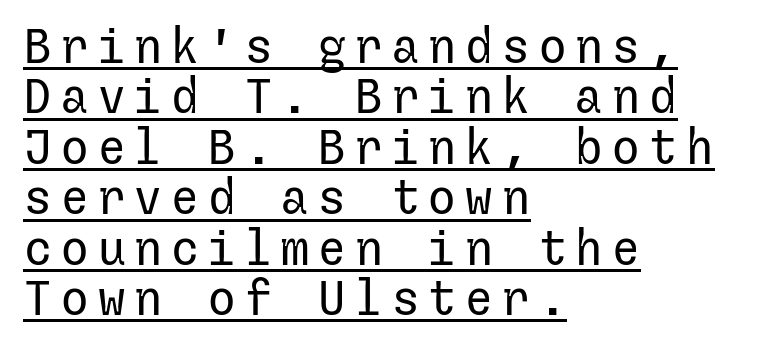
Q: Is the text bold? A: No.
Q: Is the text italic (slanted)? A: No, it is upright.
Q: Is the typeface a serif or a sans-serif typeface? A: Sans-serif.
Q: Is the text underlined? A: Yes.
Q: How is the paragraph aligned? A: Left-aligned.
Q: Is the spacing between lines tight, normal or loose? A: Tight.
Q: Width (condensed, normal, or wide)? A: Normal.
Q: Stroke contrast? A: Low.
Q: x-height? A: Medium.
